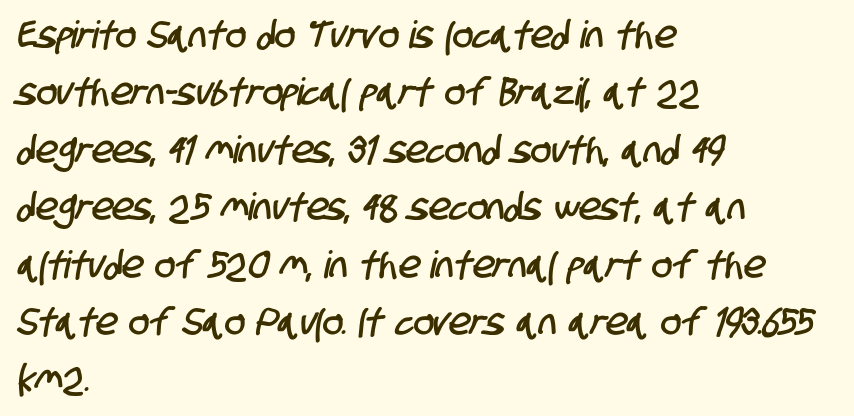
Letters rest on an invisible, unmarked baseline. Observe the ordinary spacing: letters are neighbours, not strangers. This sample has the flowing, uneven cadence of proportional lettering. Short and long lines alike share a common starting point at left. A typesetter would call this leading conventional body-copy spacing. Classification — sans serif.
